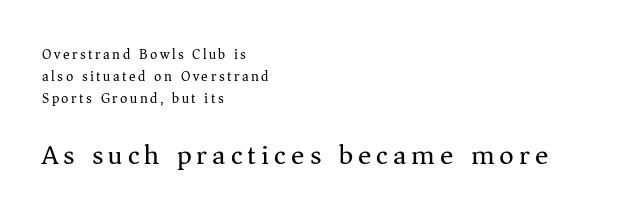
The image shows 28 px regular-weight serif type, upright; set left-aligned, normal line spacing (1.57x), not underlined; the second (bottom) block is 2.0x larger; medium stroke contrast and a medium x-height.
